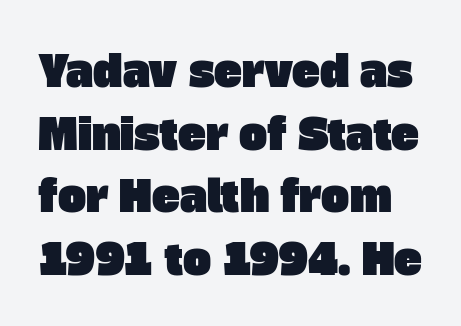
Compared with typical body copy, the letter spacing here is the same. The leading is moderate, giving the passage an even texture. The face used here is proportionally spaced, like ordinary book or web type. You can tell from the bare stems that sans-serif type was used. The strip under each line holds only bare page.
